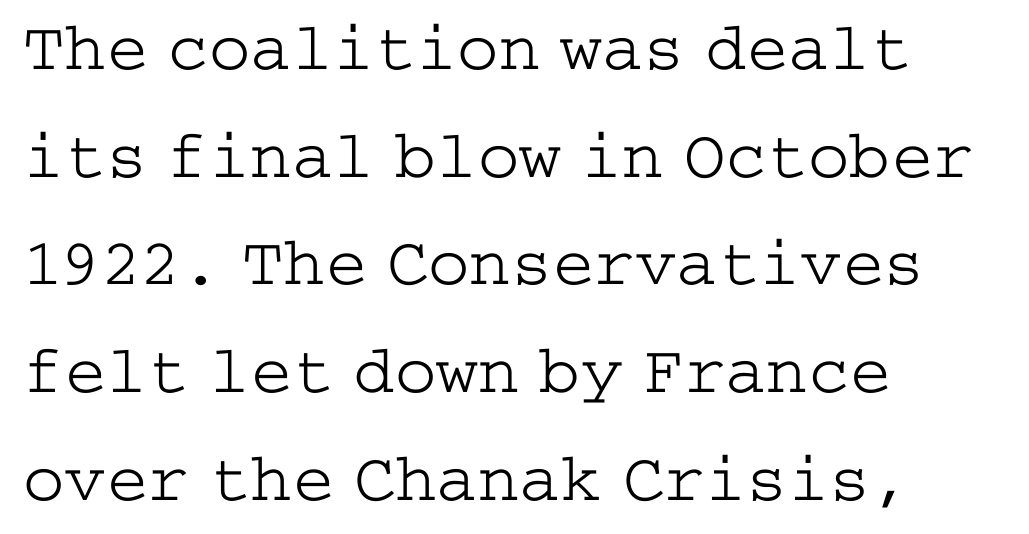
{"serif": "yes", "italic": "no", "bold": "no", "weight": "light", "width": "wide", "stroke_contrast": "low", "x_height": "medium", "underline": "no", "align": "left", "line_spacing": "normal", "line_spacing_ratio": 1.56, "letter_spacing": "normal", "letter_spacing_em": 0.0, "glyph_px": 69}
